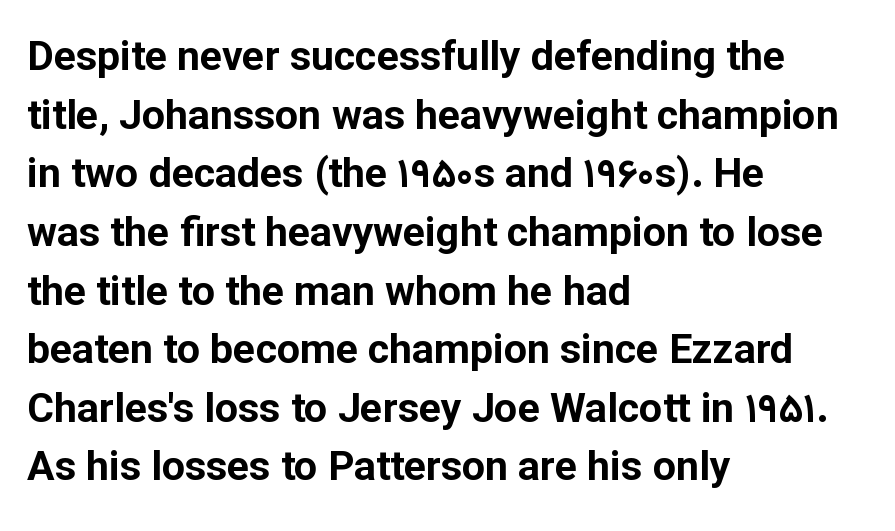
The image shows 41 px bold sans-serif type, upright; set left-aligned, normal line spacing (1.43x), normal letter spacing, not underlined; low stroke contrast and a medium x-height.
